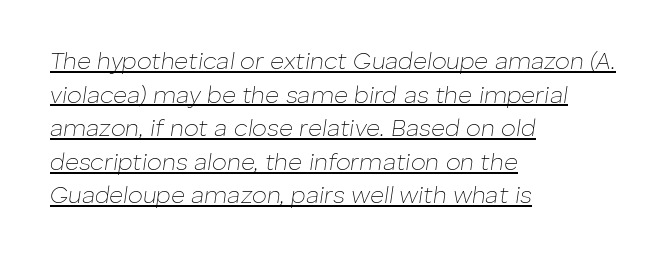
Successive baselines arrive at the customary interval. The characters are drawn with everyday or finer stroke widths. Tracking value appears to be zero — textbook default spacing. The string is rendered with underlining switched on. Line beginnings align vertically; line endings do not. In terms of posture, this sample is oblique.
